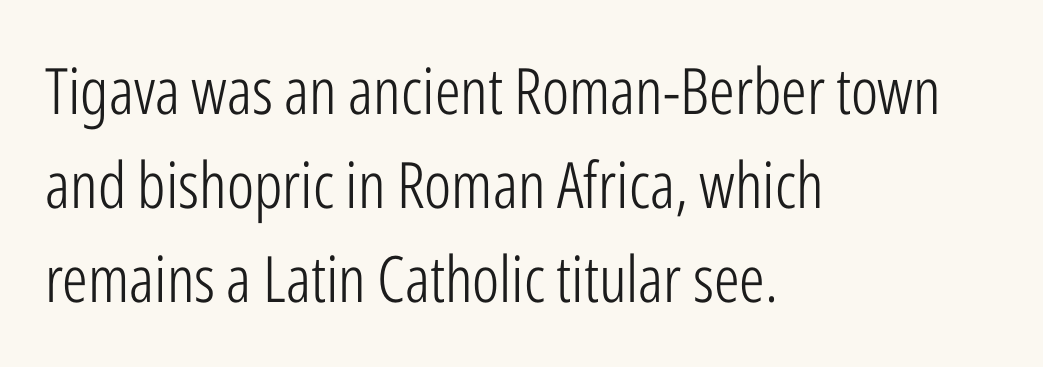
{"serif": "no", "italic": "no", "bold": "no", "weight": "light", "width": "condensed", "stroke_contrast": "low", "x_height": "medium", "monospaced": "no", "underline": "no", "align": "left", "line_spacing": "normal", "line_spacing_ratio": 1.47, "letter_spacing": "normal", "letter_spacing_em": 0.0, "glyph_px": 64}
